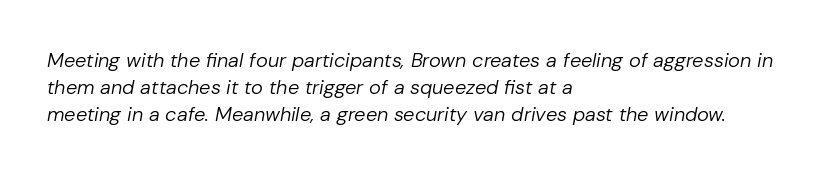
{"italic": "yes", "lean": "right", "slant_degrees": 10, "bold": "no", "underline": "no", "align": "left", "line_spacing": "normal", "line_spacing_ratio": 1.34, "letter_spacing": "normal", "letter_spacing_em": 0.0, "glyph_px": 20}
